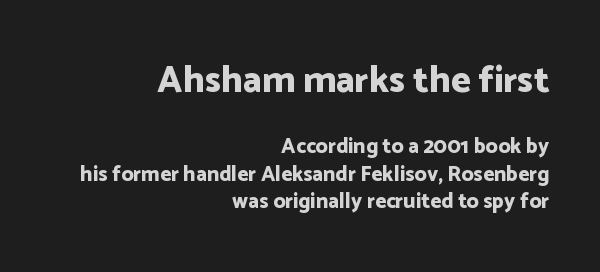
Q: Is the text bold? A: Yes.
Q: Is the text italic (slanted)? A: No, it is upright.
Q: Is the typeface a serif or a sans-serif typeface? A: Sans-serif.
Q: Is the text underlined? A: No.
Q: How is the paragraph aligned? A: Right-aligned.
Q: Is the spacing between letters normal or unusually wide? A: Normal.
Q: Is the spacing between lines tight, normal or loose? A: Normal.
Q: Which block of text is set in a larger size, the first (top) or the second (bottom)? A: The first (top) one.
Q: Width (condensed, normal, or wide)? A: Normal.
Q: Stroke contrast? A: Low.
Q: x-height? A: Medium.
Q: Monospaced? A: No.
